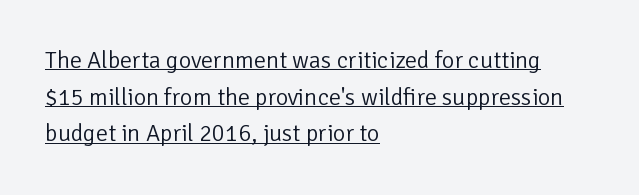
Q: Is the text bold? A: No.
Q: Is the text italic (slanted)? A: No, it is upright.
Q: Is the text underlined? A: Yes.
Q: How is the paragraph aligned? A: Left-aligned.
Q: Is the spacing between letters normal or unusually wide? A: Normal.
Q: Is the spacing between lines tight, normal or loose? A: Normal.
